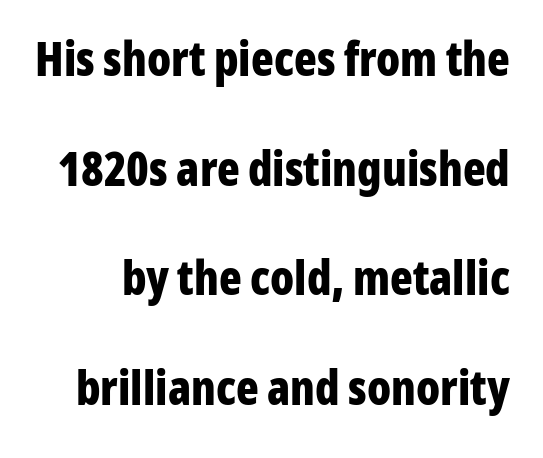
Q: Is the text bold? A: Yes.
Q: Is the text italic (slanted)? A: No, it is upright.
Q: Is the typeface a serif or a sans-serif typeface? A: Sans-serif.
Q: Is the text underlined? A: No.
Q: Is the spacing between letters normal or unusually wide? A: Normal.
Q: Is the spacing between lines tight, normal or loose? A: Loose.
Q: Width (condensed, normal, or wide)? A: Condensed.
Q: Stroke contrast? A: Low.
Q: x-height? A: Medium.
Q: Monospaced? A: No.
